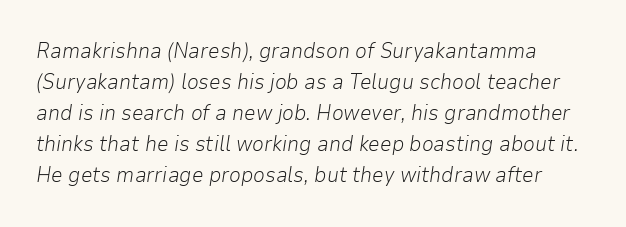
Q: Is the text bold? A: No.
Q: Is the text italic (slanted)? A: Yes, it leans right by about 9 degrees.
Q: Is the text underlined? A: No.
Q: Is the spacing between letters normal or unusually wide? A: Normal.
Q: Is the spacing between lines tight, normal or loose? A: Normal.
